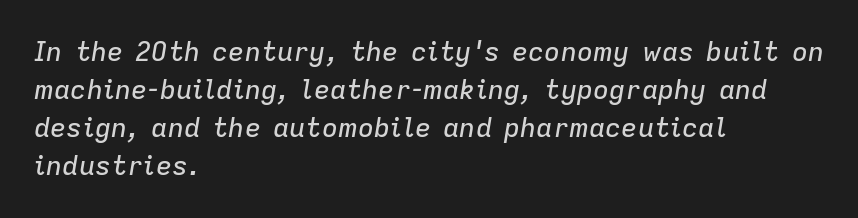
Characters follow at the spacing the type designer built in. Rule under the text: the space is simply empty. Compared with ordinary roman type, these characters are visibly tilted. The line-height multiplier appears to be the usual default.
